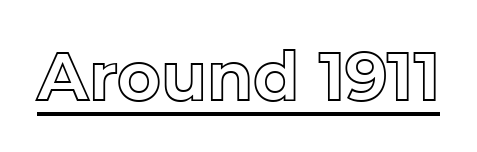
The line texture is even and compact thanks to regular tracking. No italicization has been applied; the sample stays upright. The passage shown is typed in a proportional face where columns would drift. What decoration does the sample have? An underline.
